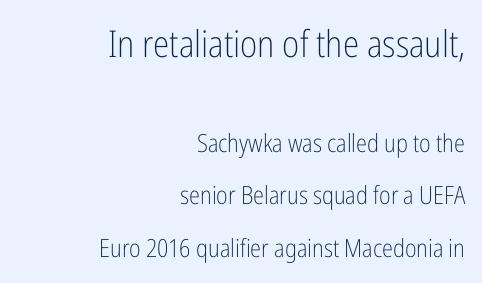
{"serif": "no", "italic": "no", "bold": "no", "weight": "light", "width": "condensed", "stroke_contrast": "low", "x_height": "medium", "monospaced": "no", "underline": "no", "align": "right", "line_spacing": "loose", "line_spacing_ratio": 2.11, "letter_spacing": "normal", "letter_spacing_em": 0.0, "larger_block": "first", "size_ratio": 1.48, "glyph_px": 37}
